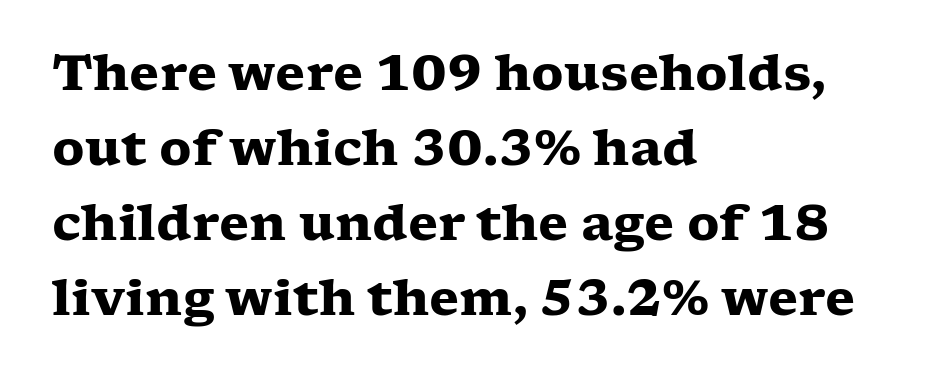
Q: Is the text bold? A: Yes.
Q: Is the text italic (slanted)? A: No, it is upright.
Q: Is the typeface a serif or a sans-serif typeface? A: Serif.
Q: Is the text underlined? A: No.
Q: How is the paragraph aligned? A: Left-aligned.
Q: Is the spacing between letters normal or unusually wide? A: Normal.
Q: Is the spacing between lines tight, normal or loose? A: Normal.
Q: Width (condensed, normal, or wide)? A: Wide.
Q: Stroke contrast? A: Low.
Q: x-height? A: Medium.
Q: Monospaced? A: No.
